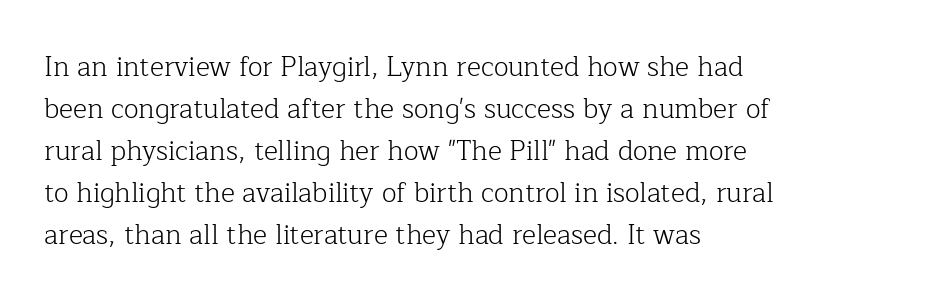
The image shows 27 px text type, upright; set left-aligned, normal line spacing (1.56x), normal letter spacing, not underlined.
